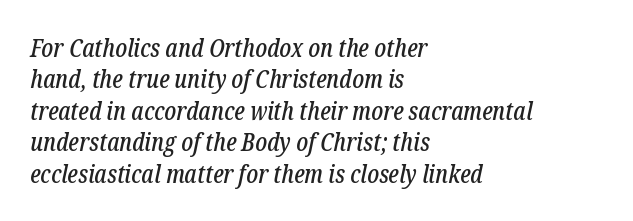
This block has exactly the height ordinary leading produces. Descender tails drop into unmarked territory. The letters are slanted; this is an italic face. Each line starts at the same left margin while the right side varies. Short note: letters normally spaced.
